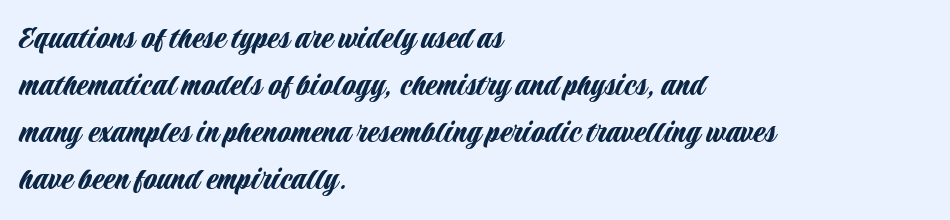
The image shows 35 px condensed sans-serif type; set left-aligned, normal line spacing (1.34x), normal letter spacing, not underlined; low stroke contrast and a large x-height.
